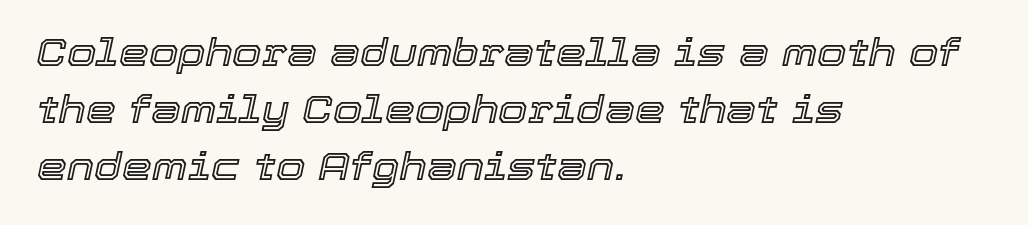
The image shows 38 px text type, italic (leaning right); set left-aligned, normal line spacing (1.5x), normal letter spacing, not underlined; a medium x-height.
